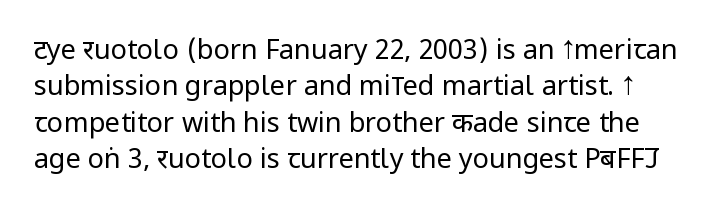
{"italic": "no", "bold": "no", "underline": "no", "line_spacing": "normal", "line_spacing_ratio": 1.35, "letter_spacing": "normal", "letter_spacing_em": 0.0, "glyph_px": 27}
